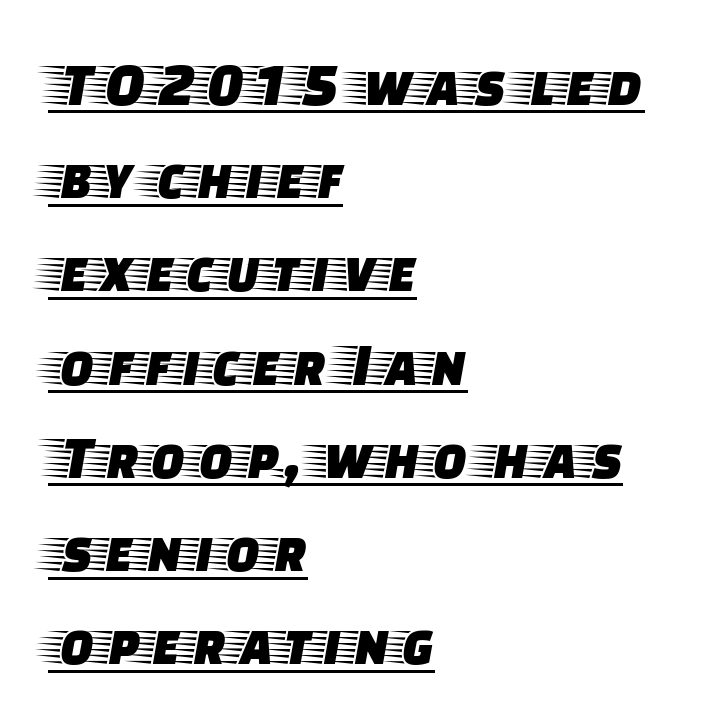
The image shows 63 px wide serif type; set left-aligned, normal line spacing (1.48x), normal letter spacing, underlined; low stroke contrast and a large x-height.
